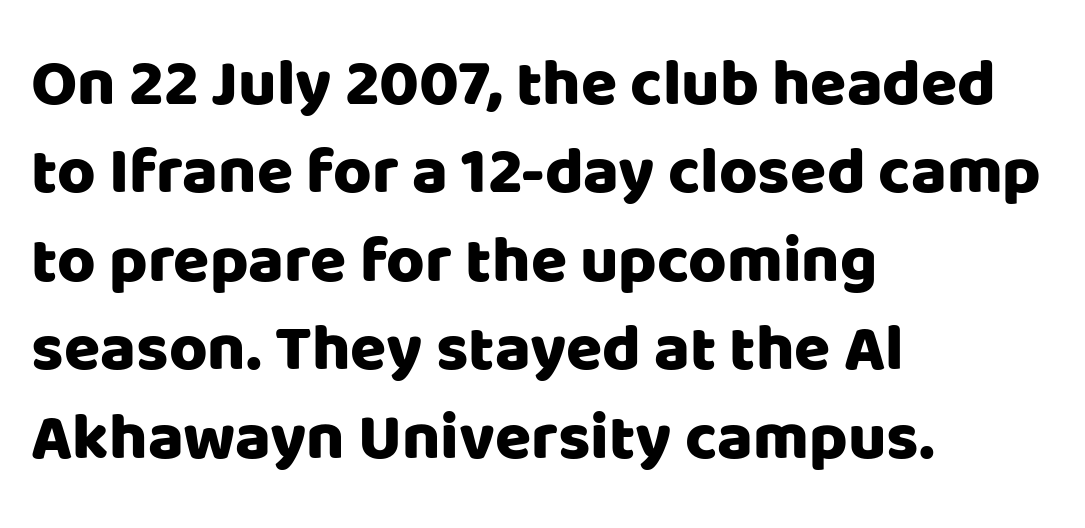
Q: Is the text italic (slanted)? A: No, it is upright.
Q: Is the typeface a serif or a sans-serif typeface? A: Sans-serif.
Q: Is the text underlined? A: No.
Q: How is the paragraph aligned? A: Left-aligned.
Q: Is the spacing between letters normal or unusually wide? A: Normal.
Q: Is the spacing between lines tight, normal or loose? A: Normal.
Q: Width (condensed, normal, or wide)? A: Normal.
Q: Stroke contrast? A: Low.
Q: x-height? A: Large.
Q: Monospaced? A: No.
